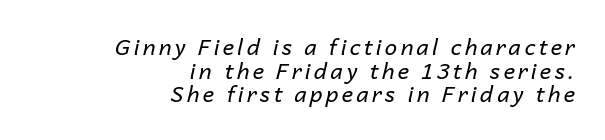
The designer dialed line spacing down below the default. No word sits above an underline. Where is the straight margin? On the right. Nothing heavy about these letters — not bold at all. The font's italic variant was chosen for this text.
